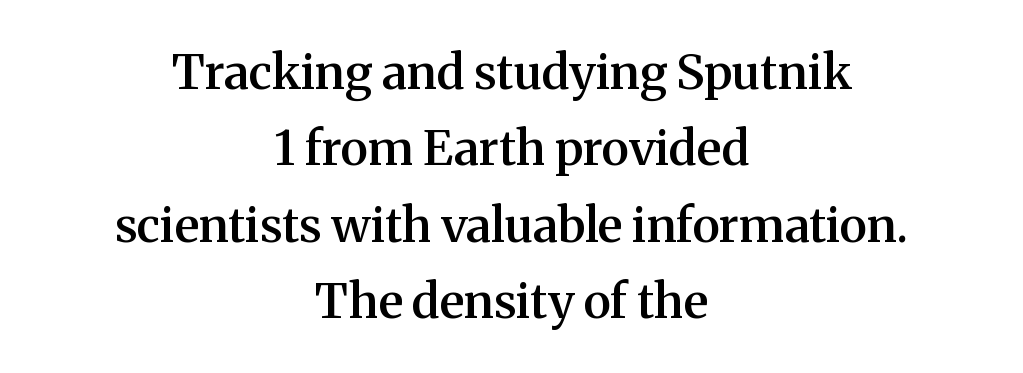
{"serif": "yes", "italic": "no", "bold": "semi", "weight": "semibold", "width": "normal", "stroke_contrast": "medium", "x_height": "medium", "monospaced": "no", "underline": "no", "align": "center", "line_spacing": "normal", "line_spacing_ratio": 1.59, "letter_spacing": "normal", "letter_spacing_em": 0.0, "glyph_px": 48}
